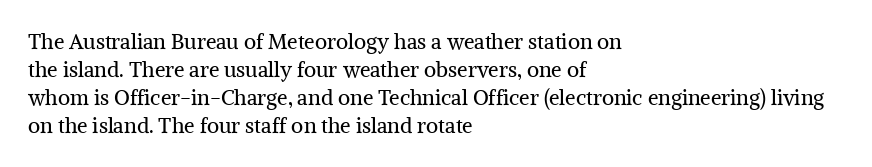
{"italic": "no", "bold": "no", "underline": "no", "align": "left", "line_spacing": "normal", "line_spacing_ratio": 1.33, "letter_spacing": "normal", "letter_spacing_em": 0.0, "glyph_px": 21}
